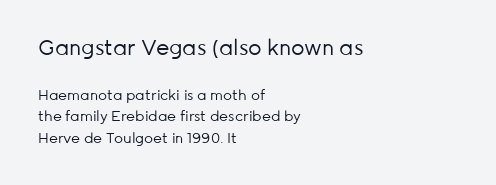
Short and long lines alike share a common starting point at left. Unmarked baselines from the first word to the last. The type sits square on the baseline with zero lean. The first block has been scaled up relative to the second. The vertical gap from one line to the next is medium. The font sits on the lighter half of the weight spectrum, regular included.
